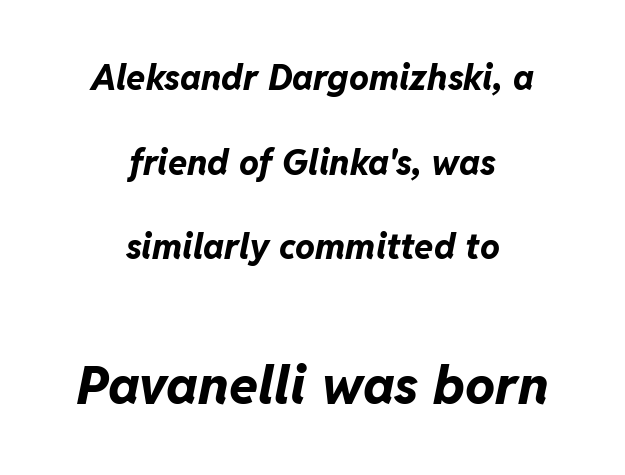
Has an underline been added? It has not. Notice how the passage keeps no hard edge, just a central spine. These lines were composed using italics. How would I describe the line gaps? Wide and relaxed. Students, this is bold: see how much ink each stroke carries. Between these two stacked blocks, the lower one wins on size.
